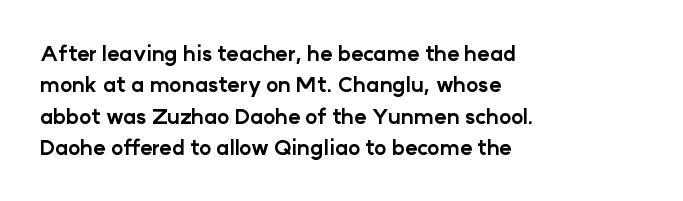
The image shows 21 px bold type, upright; set left-aligned, normal line spacing (1.49x), normal letter spacing, not underlined.
